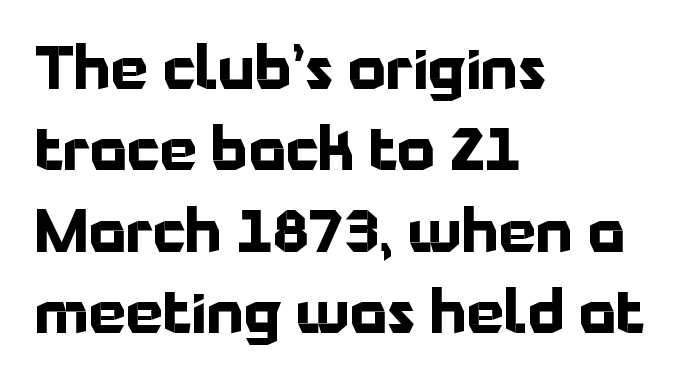
The image shows 59 px bold sans-serif type, upright; set left-aligned, normal line spacing (1.38x), normal letter spacing, not underlined; low stroke contrast and a medium x-height.
